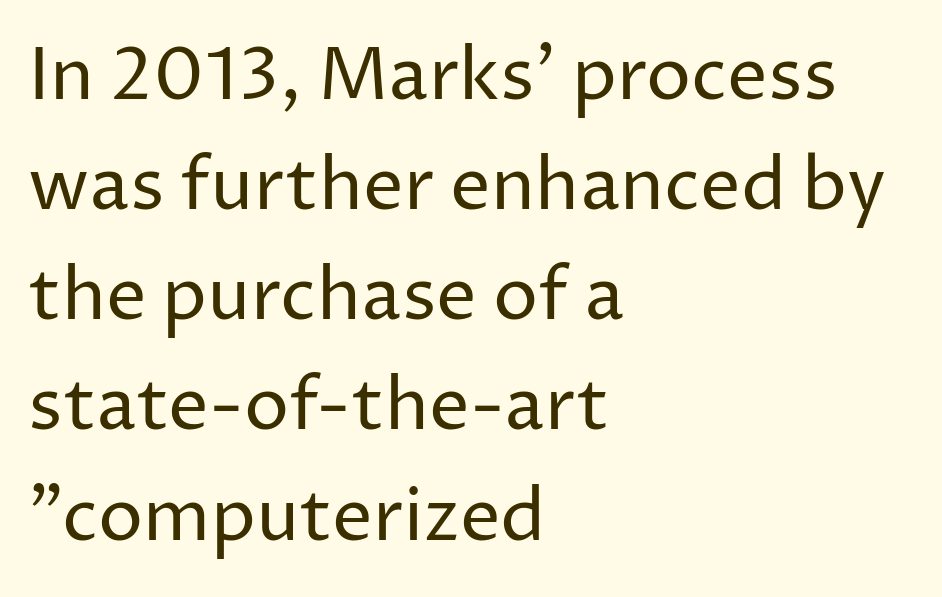
The image shows 72 px regular-weight sans-serif type, upright; set left-aligned, normal line spacing (1.53x), normal letter spacing, not underlined; low stroke contrast and a medium x-height.
